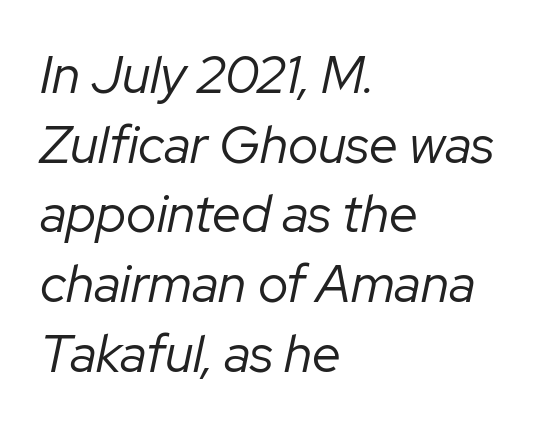
The image shows 52 px regular-weight type, italic (leaning right); set left-aligned, normal line spacing (1.34x), normal letter spacing, not underlined; low stroke contrast and a medium x-height.
